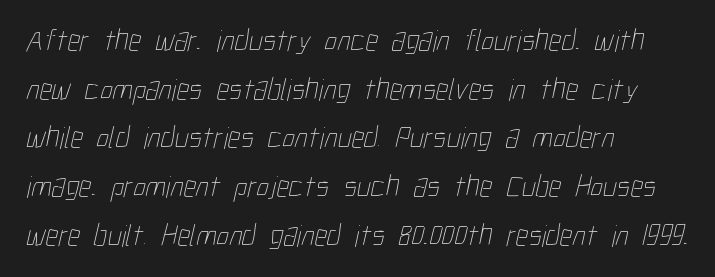
{"bold": "no", "weight": "thin", "width": "condensed", "stroke_contrast": "low", "x_height": "medium", "monospaced": "no", "underline": "no", "align": "left", "line_spacing": "normal", "line_spacing_ratio": 1.57, "letter_spacing": "normal", "letter_spacing_em": 0.0, "glyph_px": 31}
